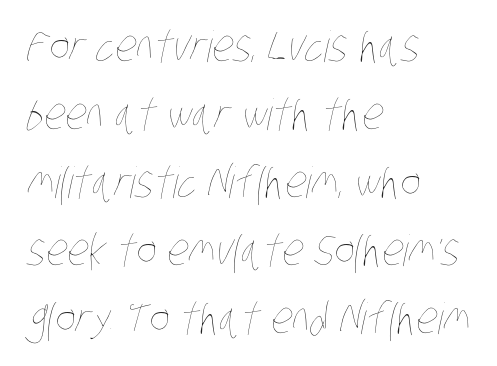
{"bold": "no", "weight": "thin", "width": "condensed", "stroke_contrast": "low", "x_height": "large", "monospaced": "no", "underline": "no", "align": "left", "line_spacing": "normal", "line_spacing_ratio": 1.58, "letter_spacing": "normal", "letter_spacing_em": 0.0, "glyph_px": 43}
